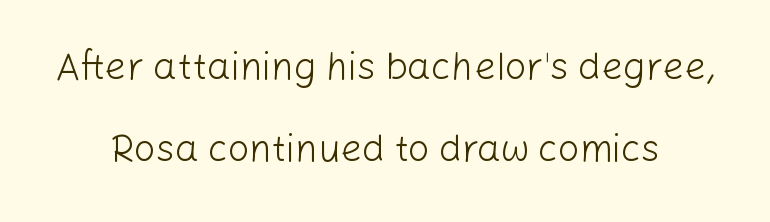
Q: Is the text bold? A: No.
Q: Is the text italic (slanted)? A: No, it is upright.
Q: Is the typeface a serif or a sans-serif typeface? A: Sans-serif.
Q: Is the text underlined? A: No.
Q: Is the spacing between letters normal or unusually wide? A: Normal.
Q: Is the spacing between lines tight, normal or loose? A: Loose.
Q: Width (condensed, normal, or wide)? A: Normal.
Q: Stroke contrast? A: Low.
Q: x-height? A: Medium.
Q: Monospaced? A: No.
